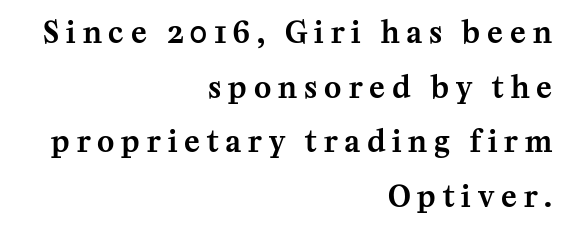
Q: Is the text italic (slanted)? A: No, it is upright.
Q: Is the typeface a serif or a sans-serif typeface? A: Serif.
Q: Is the text underlined? A: No.
Q: How is the paragraph aligned? A: Right-aligned.
Q: Is the spacing between letters normal or unusually wide? A: Unusually wide.
Q: Width (condensed, normal, or wide)? A: Normal.
Q: Stroke contrast? A: Medium.
Q: x-height? A: Medium.
Q: Monospaced? A: No.
